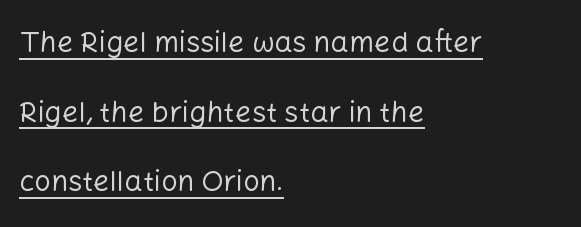
Q: Is the text bold? A: No.
Q: Is the text italic (slanted)? A: No, it is upright.
Q: Is the typeface a serif or a sans-serif typeface? A: Sans-serif.
Q: Is the text underlined? A: Yes.
Q: How is the paragraph aligned? A: Left-aligned.
Q: Is the spacing between letters normal or unusually wide? A: Normal.
Q: Is the spacing between lines tight, normal or loose? A: Loose.
Q: Width (condensed, normal, or wide)? A: Normal.
Q: Stroke contrast? A: Low.
Q: x-height? A: Medium.
Q: Monospaced? A: No.
